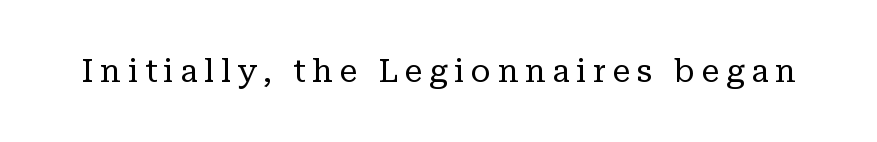
Q: Is the text bold? A: No.
Q: Is the text italic (slanted)? A: No, it is upright.
Q: Is the typeface a serif or a sans-serif typeface? A: Serif.
Q: Is the text underlined? A: No.
Q: Is the spacing between letters normal or unusually wide? A: Unusually wide.
Q: Width (condensed, normal, or wide)? A: Normal.
Q: Stroke contrast? A: Low.
Q: x-height? A: Medium.
Q: Monospaced? A: No.
